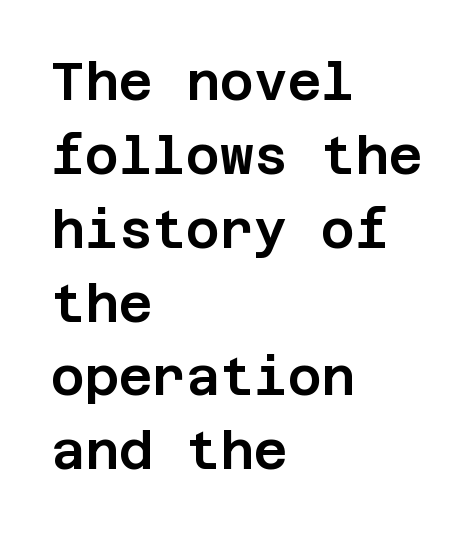
Q: Is the text italic (slanted)? A: No, it is upright.
Q: Is the typeface a serif or a sans-serif typeface? A: Sans-serif.
Q: Is the text underlined? A: No.
Q: How is the paragraph aligned? A: Left-aligned.
Q: Is the spacing between letters normal or unusually wide? A: Normal.
Q: Is the spacing between lines tight, normal or loose? A: Normal.
Q: Width (condensed, normal, or wide)? A: Normal.
Q: Stroke contrast? A: Low.
Q: x-height? A: Large.
